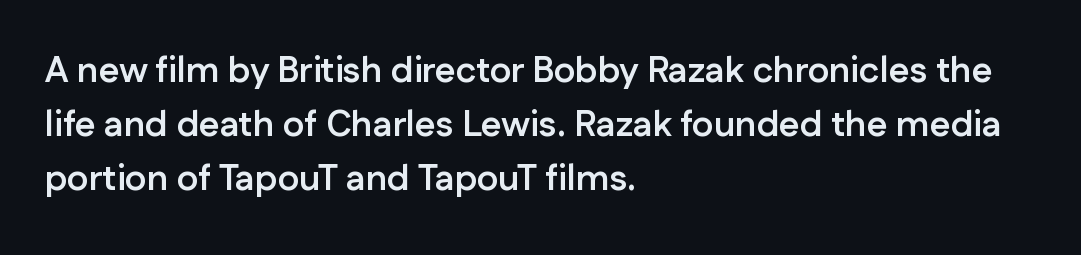
The image shows 36 px semibold sans-serif type, upright; set left-aligned, normal line spacing (1.5x), normal letter spacing, not underlined; low stroke contrast and a medium x-height.
